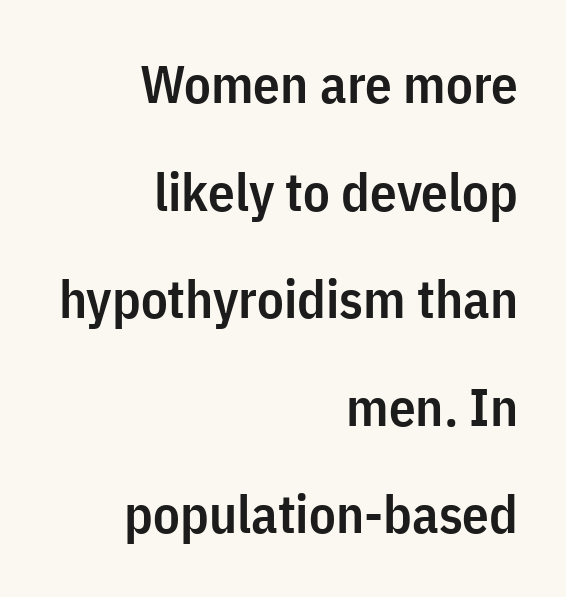
{"serif": "no", "italic": "no", "bold": "semi", "weight": "semibold", "width": "condensed", "stroke_contrast": "low", "x_height": "medium", "monospaced": "no", "underline": "no", "align": "right", "line_spacing": "loose", "line_spacing_ratio": 2.03, "letter_spacing": "normal", "letter_spacing_em": 0.0, "glyph_px": 53}
